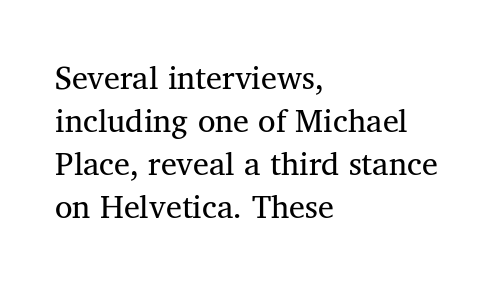
This is not heavy type; no bold has been used. Casual observation: everything's shoved over to the left. Examine the stroke ends and you'll spot serifs. What stands out about the letter spacing? Nothing — it is the standard amount. The leading is moderate, giving the passage an even texture.
